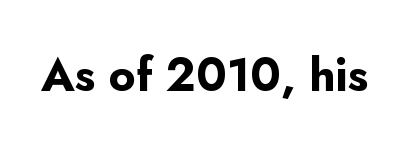
The image shows 46 px bold sans-serif type, upright; set normal letter spacing, not underlined; low stroke contrast and a small x-height.
